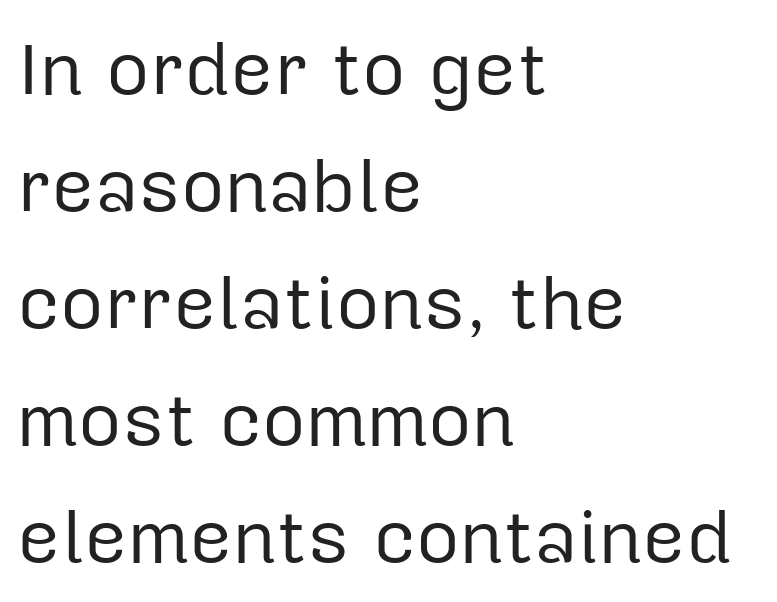
The image shows 75 px regular-weight sans-serif type, upright; set left-aligned, normal line spacing (1.56x), normal letter spacing, not underlined; low stroke contrast and a medium x-height.
